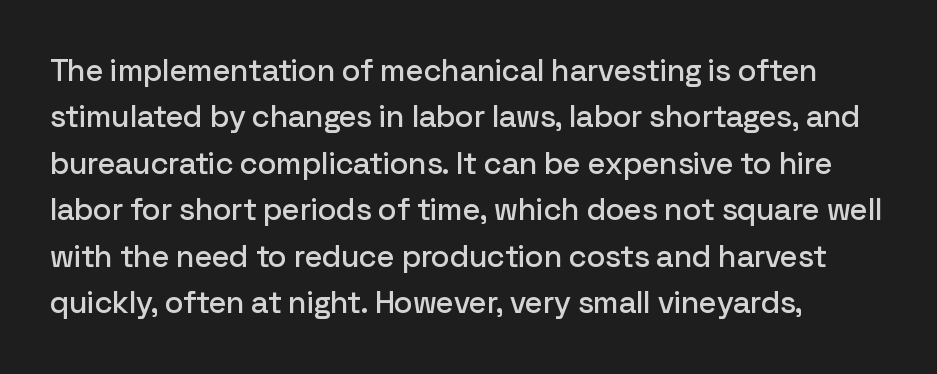
The image shows 31 px sans-serif type, upright; set left-aligned, normal line spacing (1.5x), normal letter spacing, not underlined; low stroke contrast and a medium x-height.
